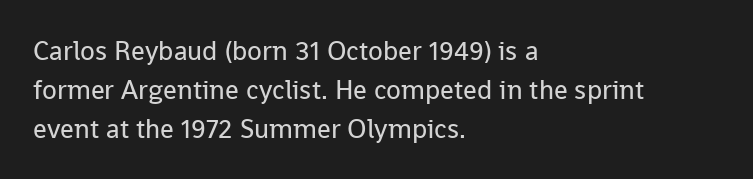
{"italic": "no", "bold": "no", "underline": "no", "align": "left", "line_spacing": "normal", "line_spacing_ratio": 1.44, "letter_spacing": "normal", "letter_spacing_em": 0.0, "glyph_px": 27}
